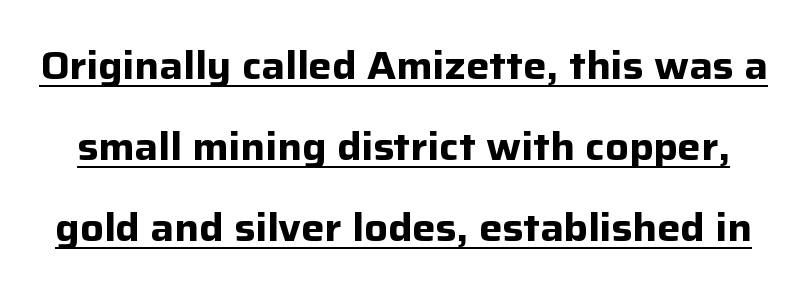
The image shows 39 px bold sans-serif type, upright; set loose line spacing (2.08x), normal letter spacing, underlined; low stroke contrast and a medium x-height.
